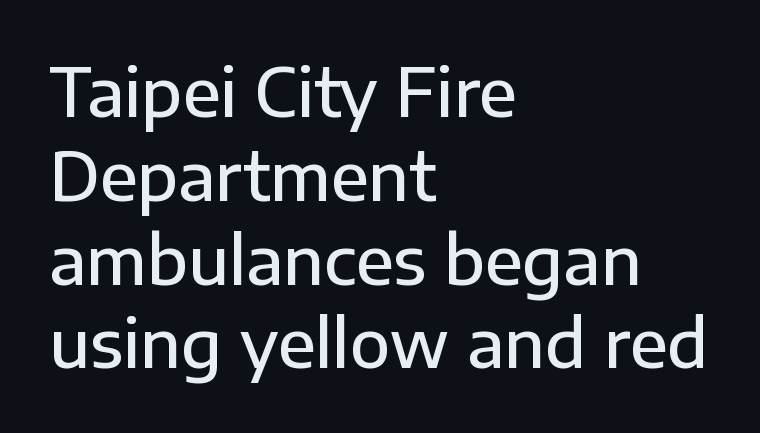
There is no visible air inserted between adjacent glyphs. The font's upright variant was chosen for this text. Nothing sits at the stroke ends, so this counts as sans-serif. Underlining? Definitely not there.
